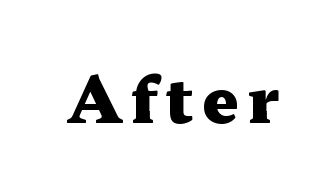
{"serif": "yes", "italic": "no", "bold": "yes", "weight": "heavy", "width": "wide", "stroke_contrast": "medium", "x_height": "medium", "monospaced": "no", "underline": "no", "glyph_px": 64}
